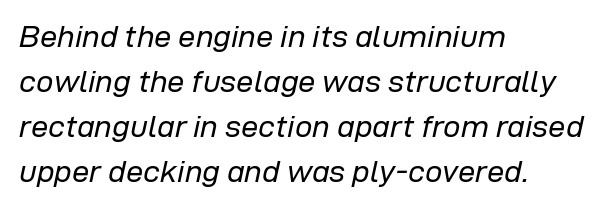
{"italic": "yes", "lean": "right", "slant_degrees": 12, "bold": "no", "weight": "regular", "width": "normal", "stroke_contrast": "low", "x_height": "medium", "monospaced": "no", "underline": "no", "align": "left", "line_spacing": "normal", "line_spacing_ratio": 1.45, "letter_spacing": "normal", "letter_spacing_em": 0.0, "glyph_px": 31}
